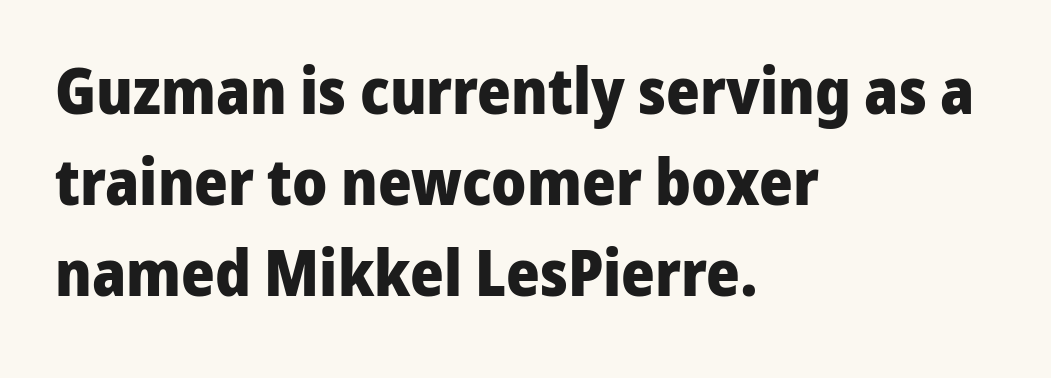
{"serif": "no", "italic": "no", "bold": "yes", "weight": "heavy", "width": "normal", "stroke_contrast": "low", "x_height": "medium", "monospaced": "no", "underline": "no", "align": "left", "line_spacing": "normal", "line_spacing_ratio": 1.42, "letter_spacing": "normal", "letter_spacing_em": 0.0, "glyph_px": 64}
